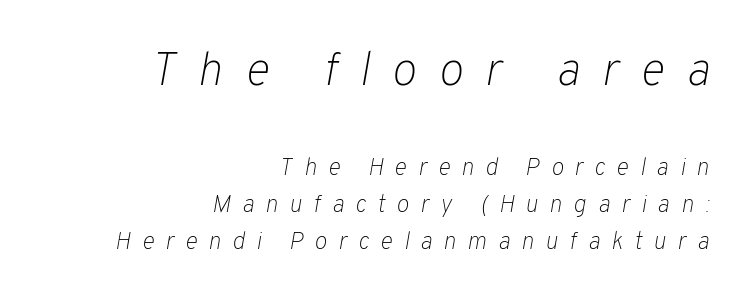
These lines were composed using italics. The vertical gap from one line to the next is medium. In CSS terms this would be text-align: right. Is this a fixed-width face? No — the glyphs have proportional, varying widths.
